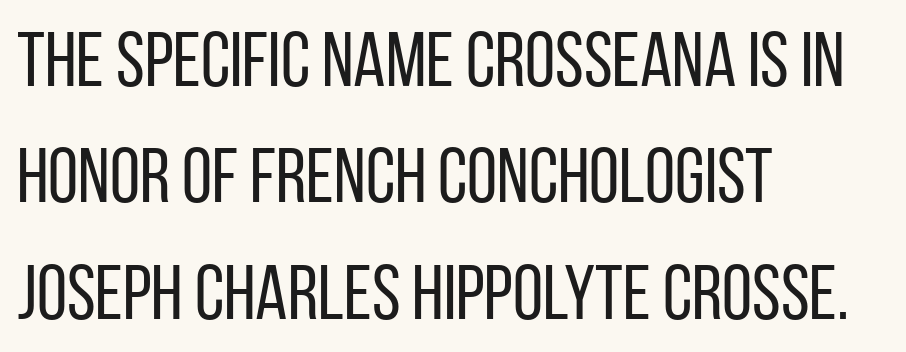
Q: Is the text bold? A: No.
Q: Is the text italic (slanted)? A: No, it is upright.
Q: Is the typeface a serif or a sans-serif typeface? A: Sans-serif.
Q: Is the text underlined? A: No.
Q: How is the paragraph aligned? A: Left-aligned.
Q: Is the spacing between letters normal or unusually wide? A: Normal.
Q: Is the spacing between lines tight, normal or loose? A: Normal.
Q: Width (condensed, normal, or wide)? A: Condensed.
Q: Stroke contrast? A: Low.
Q: x-height? A: Large.
Q: Monospaced? A: No.
